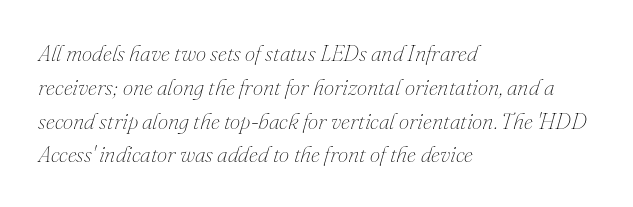
The image shows 23 px text type, italic (leaning right); set left-aligned, normal line spacing (1.47x), normal letter spacing, not underlined.
